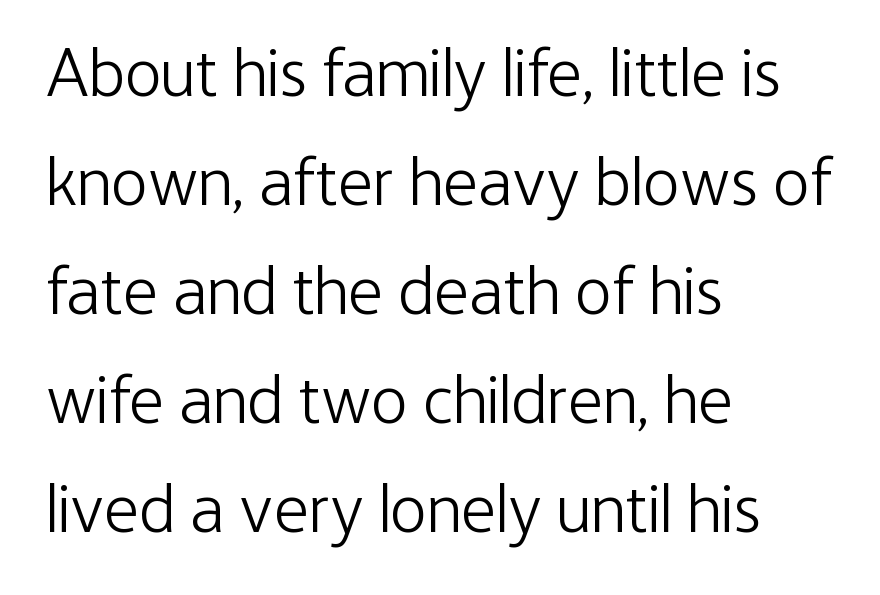
{"serif": "no", "italic": "no", "bold": "no", "weight": "light", "width": "condensed", "stroke_contrast": "low", "x_height": "medium", "monospaced": "no", "underline": "no", "align": "left", "line_spacing": "normal", "line_spacing_ratio": 1.58, "letter_spacing": "normal", "letter_spacing_em": 0.0, "glyph_px": 69}
